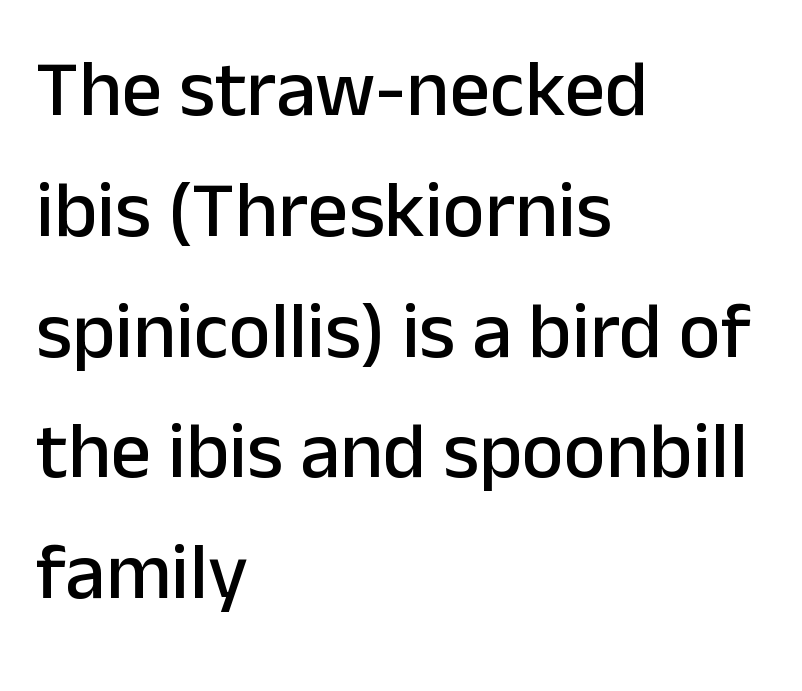
{"serif": "no", "italic": "no", "width": "normal", "stroke_contrast": "low", "x_height": "medium", "monospaced": "no", "underline": "no", "align": "left", "line_spacing": "normal", "line_spacing_ratio": 1.51, "letter_spacing": "normal", "letter_spacing_em": 0.0, "glyph_px": 80}
